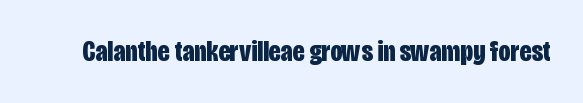
Q: Is the text bold? A: Yes.
Q: Is the text italic (slanted)? A: No, it is upright.
Q: Is the typeface a serif or a sans-serif typeface? A: Sans-serif.
Q: Is the text underlined? A: No.
Q: Is the spacing between letters normal or unusually wide? A: Normal.
Q: Width (condensed, normal, or wide)? A: Condensed.
Q: Stroke contrast? A: Low.
Q: x-height? A: Large.
Q: Monospaced? A: No.
